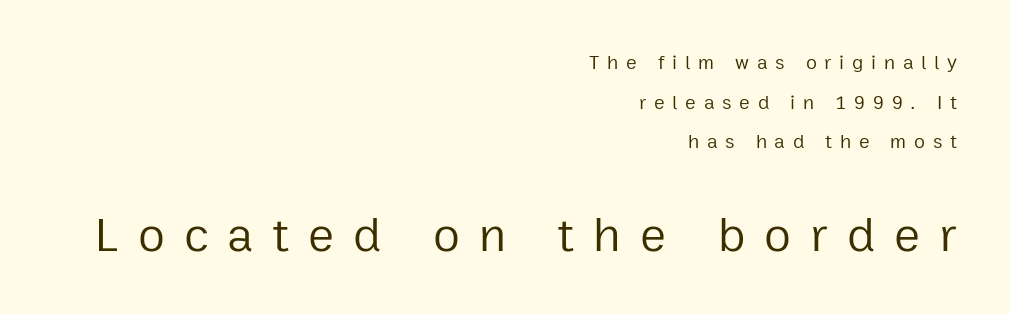
The image shows 49 px regular-weight sans-serif type, upright; set right-aligned, loose line spacing (1.98x), unusually wide letter spacing (+0.39 em), not underlined; the second (bottom) block is 2.45x larger; low stroke contrast and a medium x-height.
